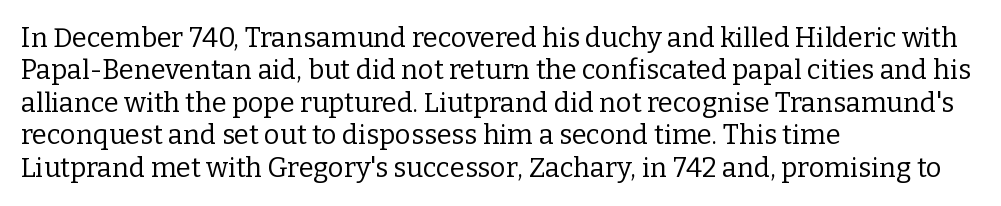
{"italic": "no", "bold": "no", "underline": "no", "align": "left", "line_spacing_ratio": 1.2, "letter_spacing": "normal", "letter_spacing_em": 0.0, "glyph_px": 27}
